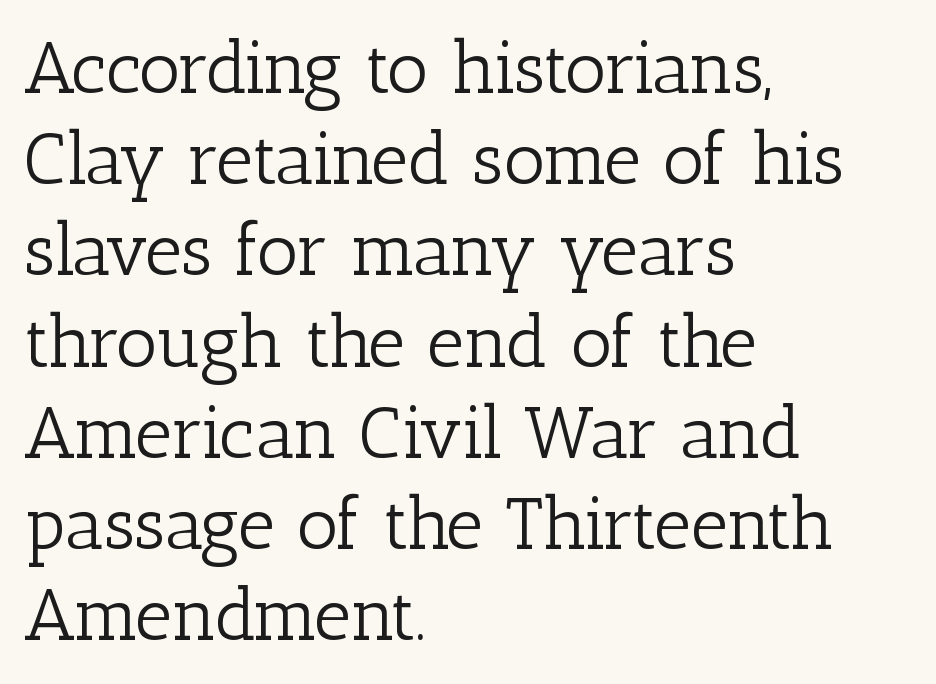
This rendering leaves character spacing at its baseline value. Vertically, the passage feels balanced, rows spaced as you'd expect. The space directly below the letters is spotless. The letters look calm and open, with moderate or lighter stems. The font's upright variant was chosen for this text. Unlike a clean sans, this face finishes its strokes with serifs.
